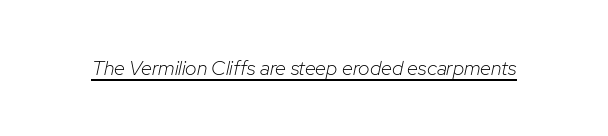
Q: Is the text bold? A: No.
Q: Is the text italic (slanted)? A: Yes, it leans right by about 12 degrees.
Q: Is the text underlined? A: Yes.
Q: Is the spacing between letters normal or unusually wide? A: Normal.
